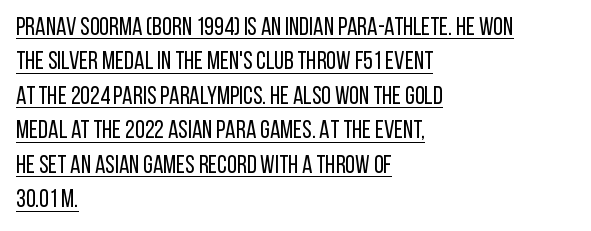
The image shows 25 px text type, upright; set left-aligned, normal line spacing (1.38x), normal letter spacing, underlined.
